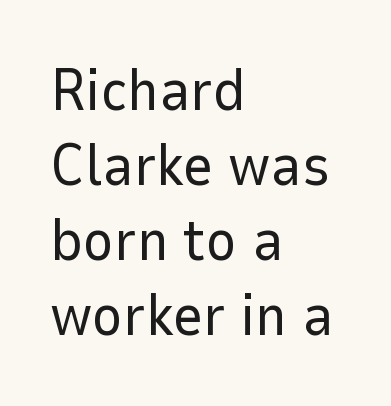
Q: Is the text bold? A: No.
Q: Is the text italic (slanted)? A: No, it is upright.
Q: Is the typeface a serif or a sans-serif typeface? A: Sans-serif.
Q: Is the text underlined? A: No.
Q: How is the paragraph aligned? A: Left-aligned.
Q: Is the spacing between letters normal or unusually wide? A: Normal.
Q: Is the spacing between lines tight, normal or loose? A: Normal.
Q: Width (condensed, normal, or wide)? A: Normal.
Q: Stroke contrast? A: Low.
Q: x-height? A: Medium.
Q: Monospaced? A: No.
